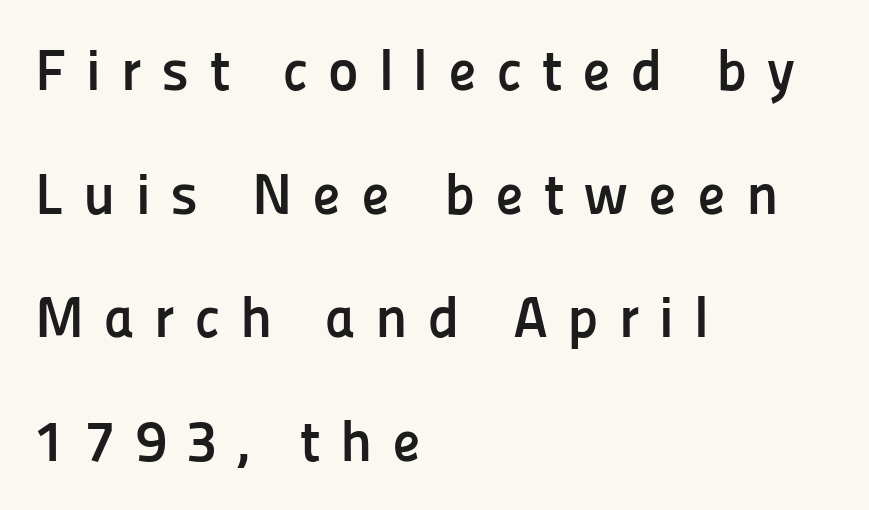
The image shows 58 px semibold sans-serif type, upright; set left-aligned, loose line spacing (2.13x), unusually wide letter spacing (+0.34 em), not underlined; low stroke contrast and a medium x-height.
